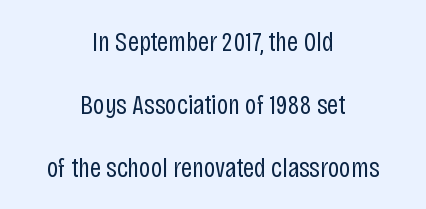
{"serif": "no", "italic": "no", "bold": "no", "weight": "regular", "width": "condensed", "stroke_contrast": "low", "x_height": "large", "monospaced": "no", "underline": "no", "align": "center", "line_spacing": "loose", "line_spacing_ratio": 2.25, "letter_spacing": "normal", "letter_spacing_em": 0.0, "glyph_px": 28}
